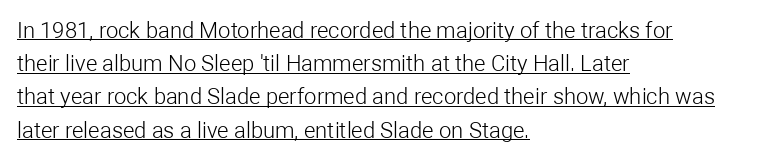
The image shows 22 px text type, upright; set left-aligned, normal line spacing (1.51x), normal letter spacing, underlined.
